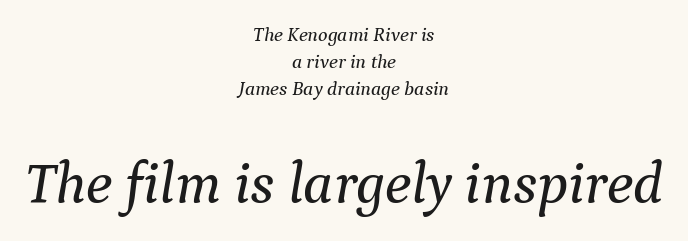
{"serif": "yes", "italic": "yes", "lean": "right", "slant_degrees": 9, "width": "normal", "stroke_contrast": "medium", "x_height": "medium", "monospaced": "no", "underline": "no", "align": "center", "line_spacing": "normal", "line_spacing_ratio": 1.34, "letter_spacing": "normal", "letter_spacing_em": 0.0, "larger_block": "second", "size_ratio": 2.95, "glyph_px": 59}
